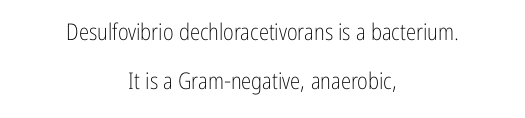
The image shows 23 px text type, upright; set centered, loose line spacing (2.14x), normal letter spacing, not underlined.
